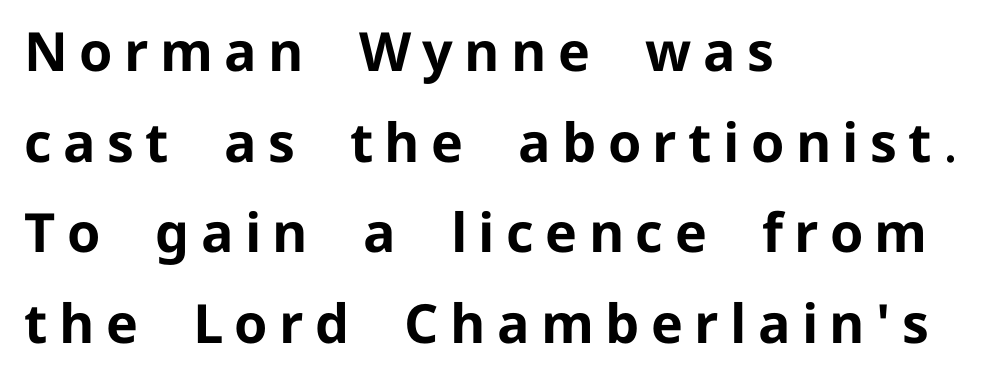
Q: Is the text bold? A: Yes.
Q: Is the text italic (slanted)? A: No, it is upright.
Q: Is the typeface a serif or a sans-serif typeface? A: Sans-serif.
Q: Is the text underlined? A: No.
Q: How is the paragraph aligned? A: Left-aligned.
Q: Is the spacing between letters normal or unusually wide? A: Unusually wide.
Q: Is the spacing between lines tight, normal or loose? A: Normal.
Q: Width (condensed, normal, or wide)? A: Normal.
Q: Stroke contrast? A: Low.
Q: x-height? A: Medium.
Q: Monospaced? A: No.
